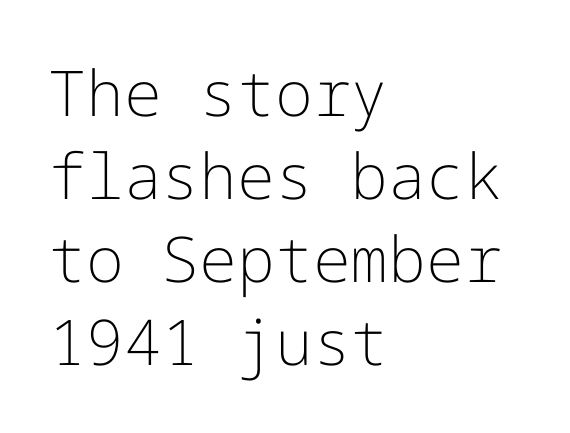
These glyphs show unthickened strokes, regular width or finer. Just letters on the line, the space beneath them empty. The text block is weighted toward the left margin, trailing off unevenly rightward. One glance says typical: line gaps are just what's usual. Nobody touched the tracking dial on this one.
